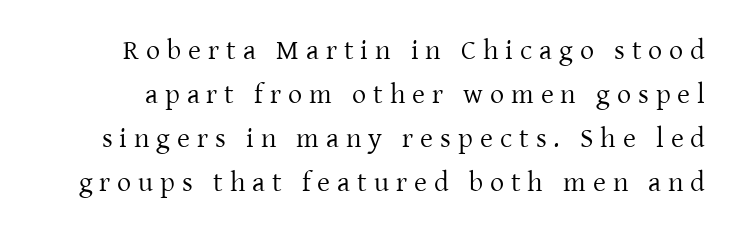
Does the lettering tilt? It doesn't — this is upright. This is not heavy type; no bold has been used. Type style note: has serifs. Do the characters align in a grid? No, the font is proportional. Anything drawn beneath the words? Only blank space.
